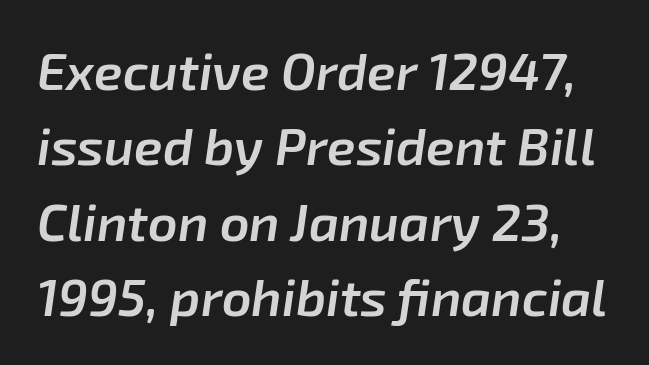
Q: Is the text bold? A: Semi-bold.
Q: Is the text italic (slanted)? A: Yes, it leans right by about 8 degrees.
Q: Is the text underlined? A: No.
Q: Is the spacing between letters normal or unusually wide? A: Normal.
Q: Is the spacing between lines tight, normal or loose? A: Normal.
Q: Width (condensed, normal, or wide)? A: Normal.
Q: Stroke contrast? A: Low.
Q: x-height? A: Medium.
Q: Monospaced? A: No.
